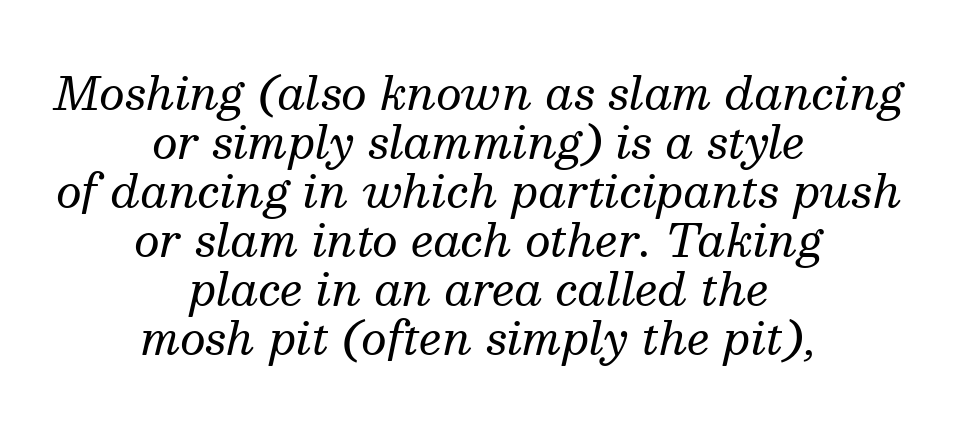
Q: Is the text bold? A: No.
Q: Is the text italic (slanted)? A: Yes, it leans right by about 13 degrees.
Q: Is the typeface a serif or a sans-serif typeface? A: Serif.
Q: Is the text underlined? A: No.
Q: How is the paragraph aligned? A: Centered.
Q: Is the spacing between letters normal or unusually wide? A: Normal.
Q: Is the spacing between lines tight, normal or loose? A: Tight.
Q: Width (condensed, normal, or wide)? A: Normal.
Q: Stroke contrast? A: Medium.
Q: x-height? A: Medium.
Q: Monospaced? A: No.
